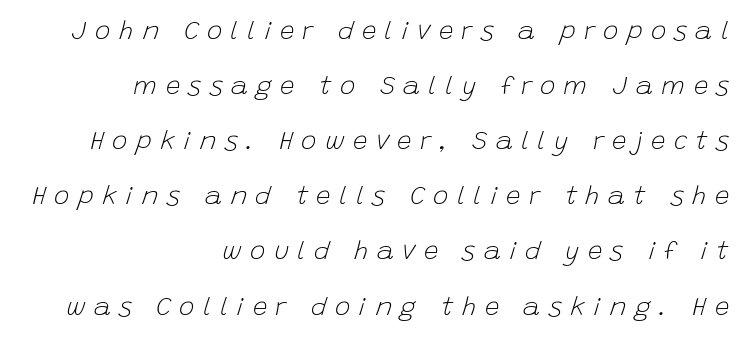
Is the stroke heavy? The answer is a plain regular-or-lighter. The paragraph has a hard right edge and a soft left edge. Honestly, the rows look like they've been pulled way apart. The rendering applies a slant to the glyphs.
